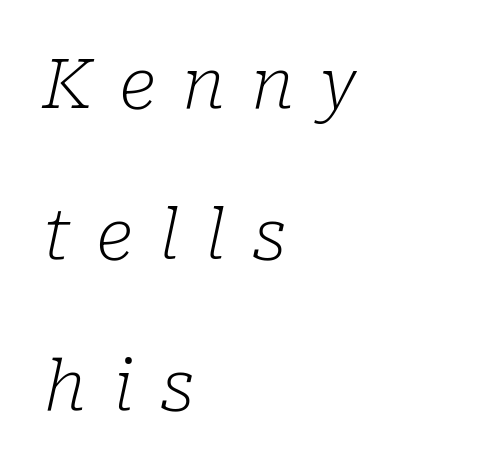
Q: Is the text bold? A: No.
Q: Is the text italic (slanted)? A: Yes, it leans right by about 10 degrees.
Q: Is the typeface a serif or a sans-serif typeface? A: Serif.
Q: Is the text underlined? A: No.
Q: How is the paragraph aligned? A: Left-aligned.
Q: Is the spacing between letters normal or unusually wide? A: Unusually wide.
Q: Is the spacing between lines tight, normal or loose? A: Loose.
Q: Width (condensed, normal, or wide)? A: Normal.
Q: Stroke contrast? A: Low.
Q: x-height? A: Medium.
Q: Monospaced? A: No.
